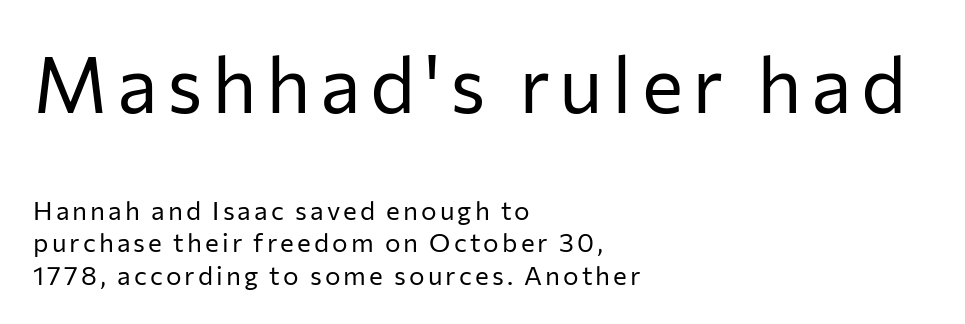
The image shows 78 px regular-weight sans-serif type, upright; set left-aligned, normal line spacing (1.25x), not underlined; the first (top) block is 3.0x larger; low stroke contrast and a medium x-height.
